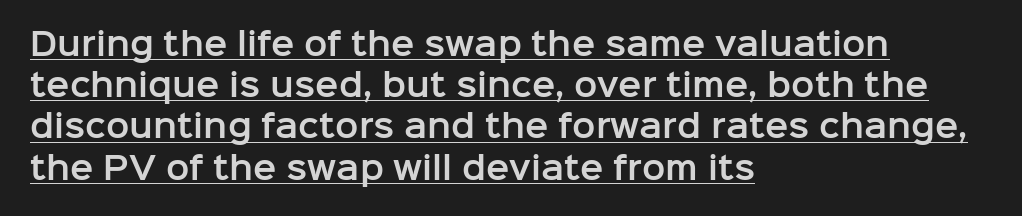
The image shows 31 px sans-serif type, upright; set left-aligned, normal line spacing (1.33x), normal letter spacing, underlined; low stroke contrast and a medium x-height.
